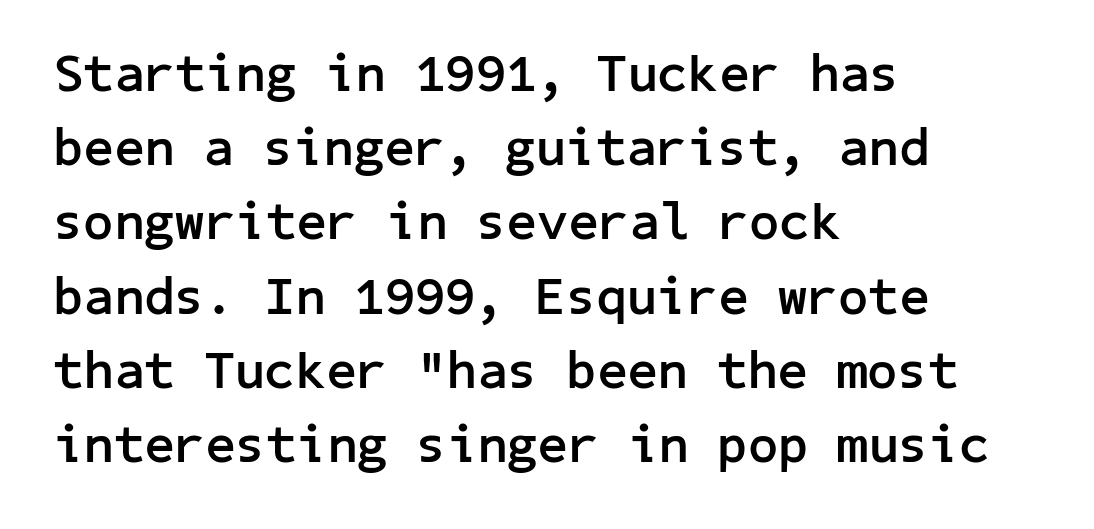
How would I describe the line gaps? Plain and ordinary. Every letter is thick-stroked: bold, no question. Nothing unusual about the tracking: characters are spaced as the font intends. The designer went with a sans here, leaving each stem footless. Vertical strokes here are truly vertical. A classic flush-left, rag-right setting is used for this passage.
